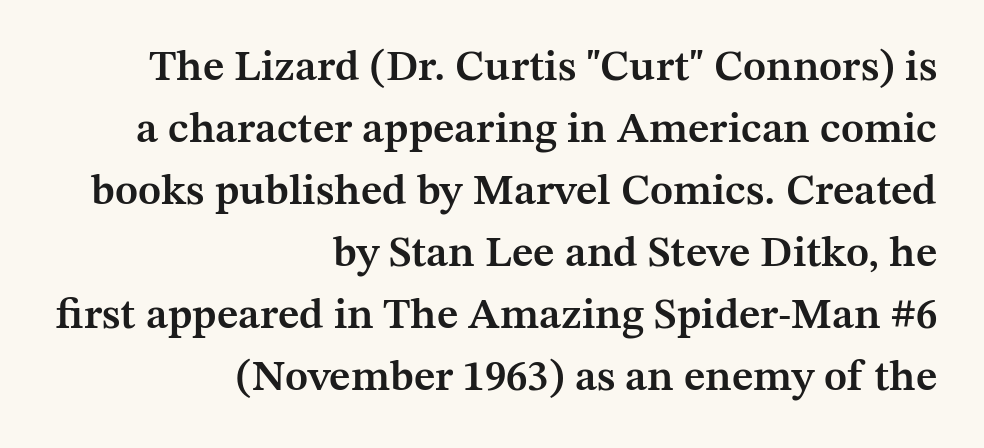
The image shows 43 px semibold serif type, upright; set right-aligned, normal line spacing (1.44x), normal letter spacing, not underlined; medium stroke contrast and a medium x-height.
